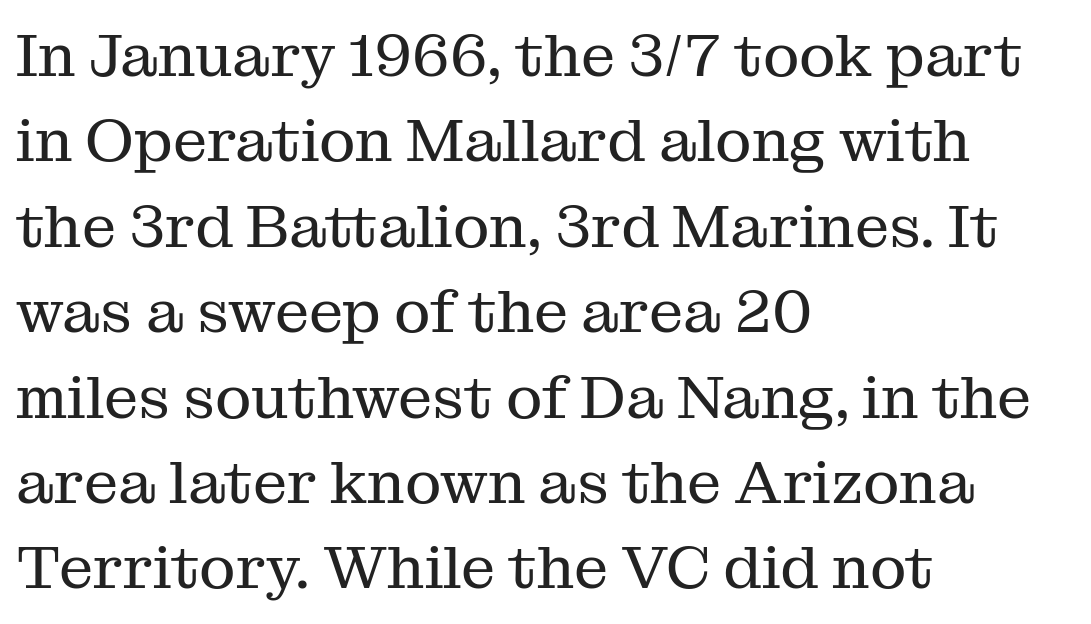
When letters stand straight like this, we call the style roman or upright. Words appear dense and cohesive because spacing is normal. Serifs: yes, visible at the terminals of the letterforms. Every row of glyphs begins at an identical x-position on the left.
